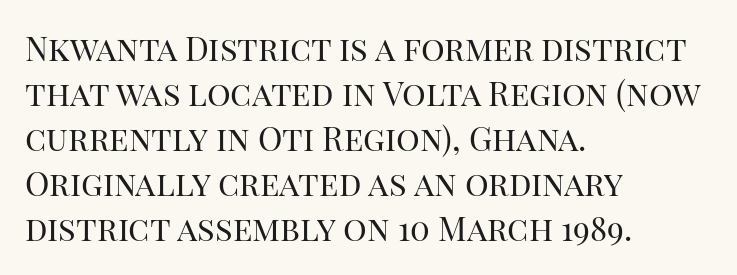
The image shows 33 px regular-weight serif type, upright; set left-aligned, normal line spacing (1.36x), normal letter spacing, not underlined; high stroke contrast and a large x-height.
